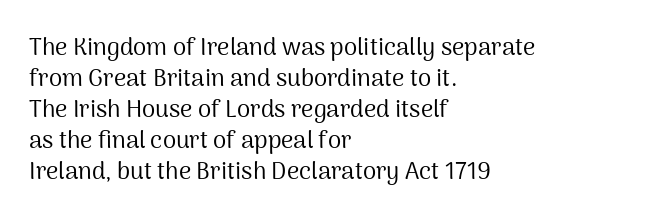
{"italic": "no", "bold": "no", "underline": "no", "align": "left", "line_spacing": "normal", "line_spacing_ratio": 1.29, "letter_spacing": "normal", "letter_spacing_em": 0.0, "glyph_px": 24}
